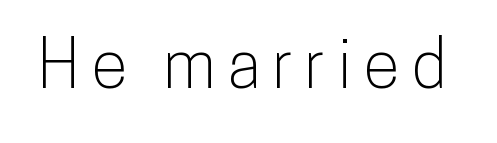
Stroke terminals: plain, sans-serif. Letters rest on an invisible, unmarked baseline. In terms of posture, this sample is upright. Character widths vary here, with narrow letters taking less room than wide ones.
